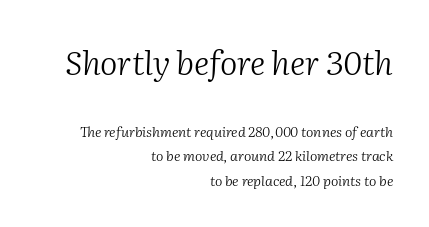
Q: Is the text bold? A: No.
Q: Is the text italic (slanted)? A: Yes, it leans right by about 2 degrees.
Q: Is the typeface a serif or a sans-serif typeface? A: Serif.
Q: Is the text underlined? A: No.
Q: How is the paragraph aligned? A: Right-aligned.
Q: Is the spacing between letters normal or unusually wide? A: Normal.
Q: Which block of text is set in a larger size, the first (top) or the second (bottom)? A: The first (top) one.
Q: Width (condensed, normal, or wide)? A: Normal.
Q: Stroke contrast? A: Medium.
Q: x-height? A: Medium.
Q: Monospaced? A: No.
